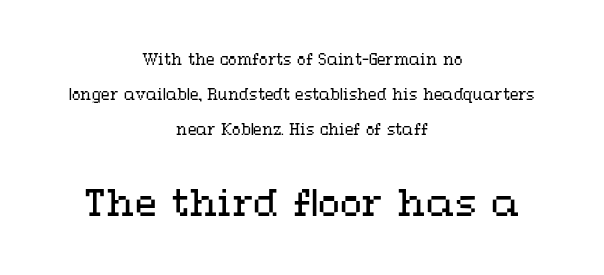
Does the copy run flush right? No — it is centered line by line. Underline: absent. How would I describe the line gaps? Wide and relaxed. You could not count columns in this text — the font is proportionally spaced. Which of the two is more prominent by size? The second, at the bottom.
